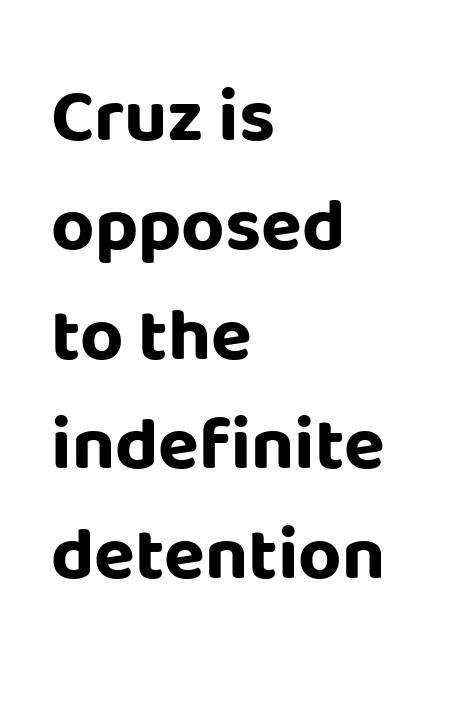
Does the type have serifs? No, each stem ends abruptly. Typesetter's note: full bold, strokes at maximum text heaviness. If you measured baseline to baseline, you'd find a middling distance. These lines were composed using upright roman letters.
